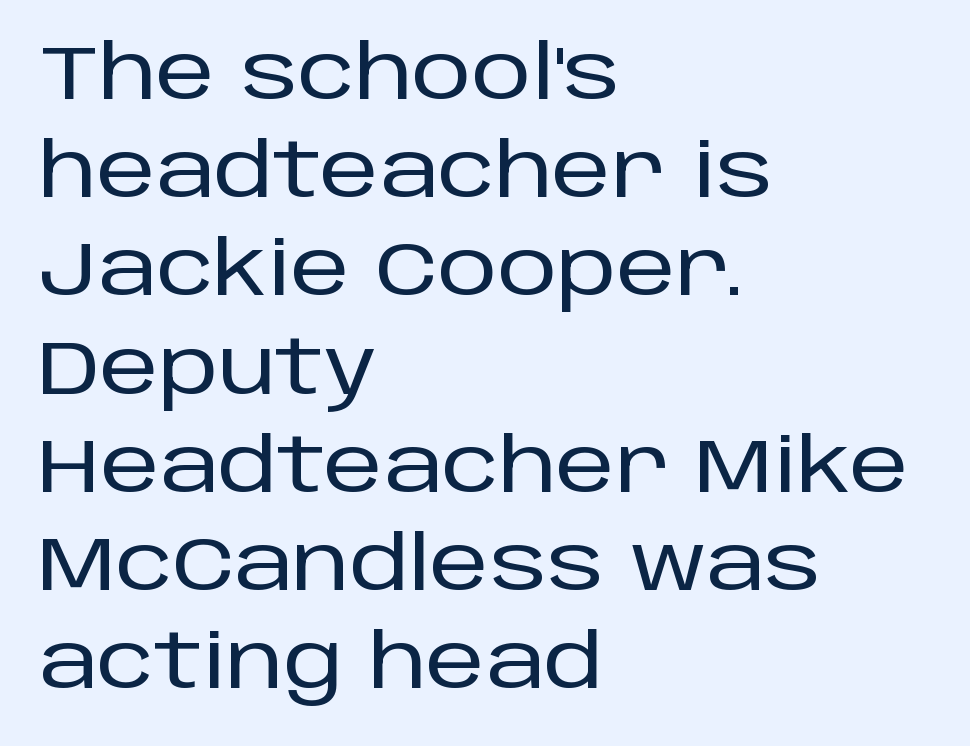
{"serif": "no", "italic": "no", "width": "normal", "stroke_contrast": "low", "x_height": "large", "monospaced": "no", "underline": "no", "align": "left", "line_spacing": "normal", "line_spacing_ratio": 1.31, "letter_spacing": "normal", "letter_spacing_em": 0.0, "glyph_px": 75}
